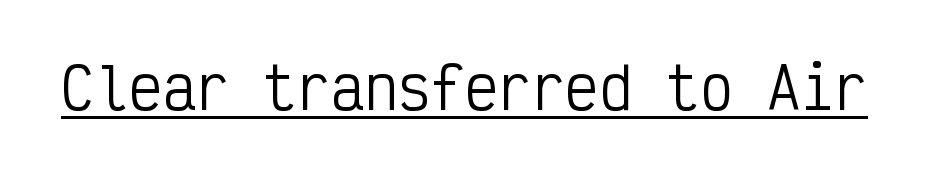
The image shows 56 px regular-weight, condensed sans-serif type, upright, monospaced; set normal letter spacing, underlined; low stroke contrast and a medium x-height.
